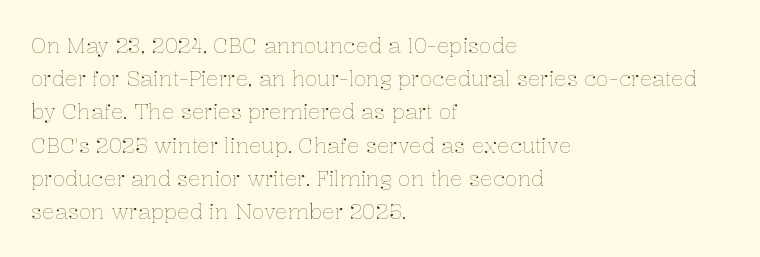
Q: Is the text bold? A: No.
Q: Is the text italic (slanted)? A: No, it is upright.
Q: Is the text underlined? A: No.
Q: How is the paragraph aligned? A: Left-aligned.
Q: Is the spacing between letters normal or unusually wide? A: Normal.
Q: Is the spacing between lines tight, normal or loose? A: Normal.
